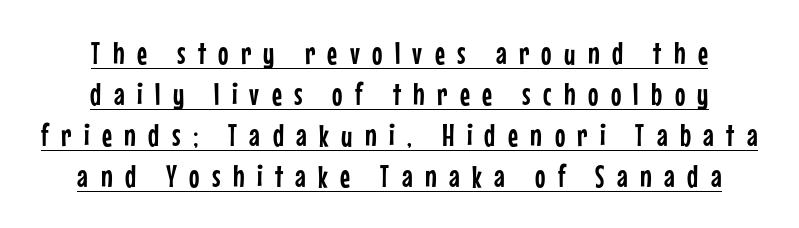
{"serif": "no", "italic": "no", "width": "condensed", "stroke_contrast": "low", "x_height": "medium", "monospaced": "no", "underline": "yes", "align": "center", "line_spacing": "normal", "line_spacing_ratio": 1.32, "letter_spacing": "wide", "letter_spacing_em": 0.4, "glyph_px": 31}
